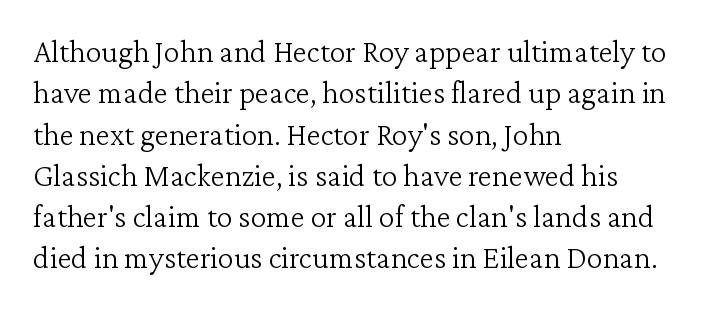
{"serif": "yes", "italic": "no", "bold": "no", "weight": "light", "width": "normal", "stroke_contrast": "low", "x_height": "medium", "monospaced": "no", "underline": "no", "align": "left", "line_spacing": "normal", "line_spacing_ratio": 1.29, "letter_spacing": "normal", "letter_spacing_em": 0.0, "glyph_px": 32}
